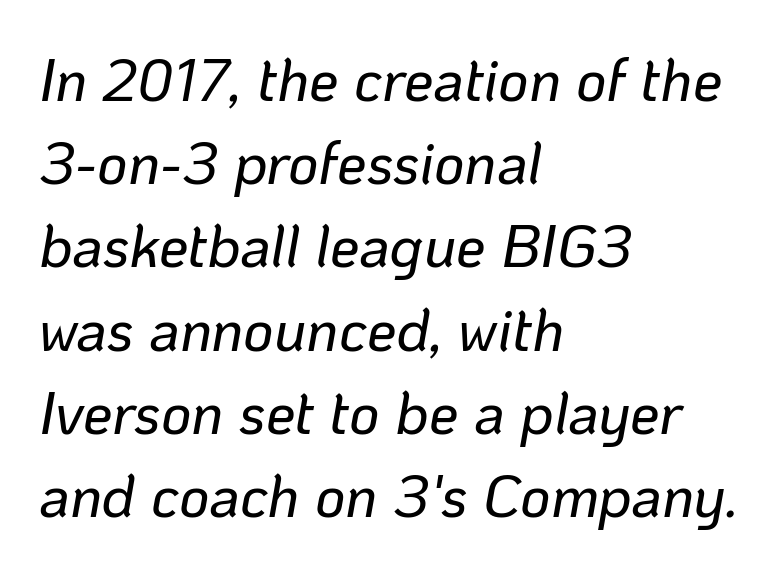
Leading: standard. The passage shown is not underscored anywhere. The line texture is even and compact thanks to regular tracking. The face used here is proportionally spaced, like ordinary book or web type. Italic: yes, the glyphs are oblique. Horizontally, the lines are justified to the leading edge only.
